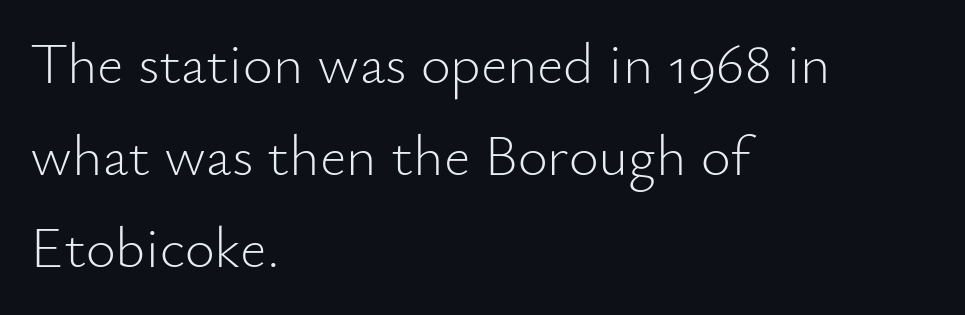
{"serif": "no", "italic": "no", "bold": "no", "weight": "light", "width": "normal", "stroke_contrast": "low", "x_height": "small", "monospaced": "no", "underline": "no", "align": "left", "line_spacing": "normal", "line_spacing_ratio": 1.59, "letter_spacing": "normal", "letter_spacing_em": 0.0, "glyph_px": 58}
